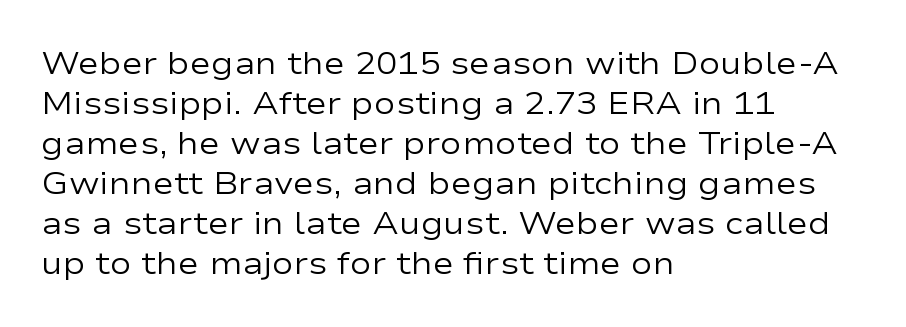
Q: Is the text bold? A: No.
Q: Is the text italic (slanted)? A: No, it is upright.
Q: Is the typeface a serif or a sans-serif typeface? A: Sans-serif.
Q: Is the text underlined? A: No.
Q: How is the paragraph aligned? A: Left-aligned.
Q: Is the spacing between letters normal or unusually wide? A: Normal.
Q: Is the spacing between lines tight, normal or loose? A: Normal.
Q: Width (condensed, normal, or wide)? A: Wide.
Q: Stroke contrast? A: Low.
Q: x-height? A: Medium.
Q: Monospaced? A: No.
